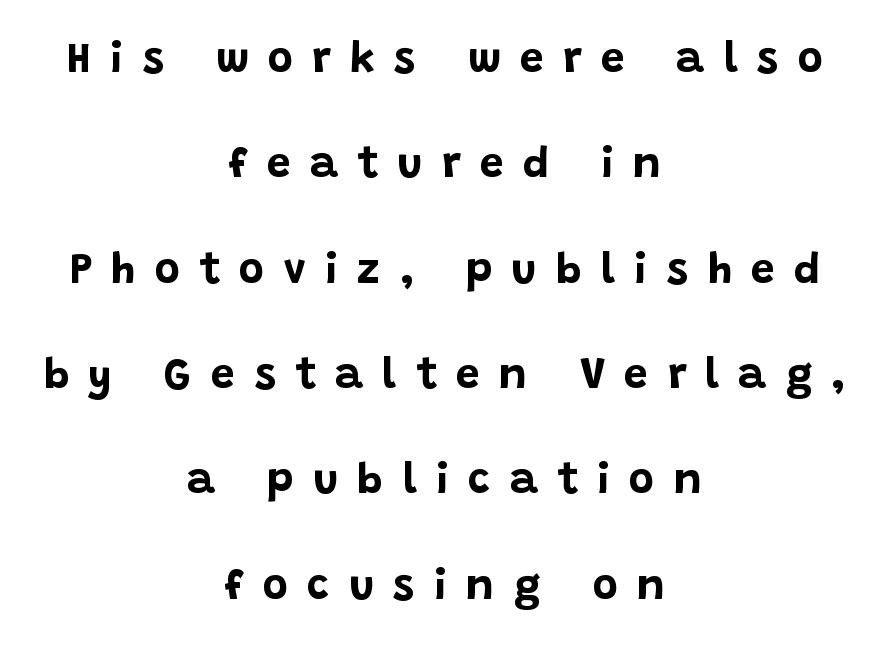
Classification — sans serif. Note the varied advance widths — an 'i' is clearly narrower than an 'm'. Students, note that the glyphs here are deliberately spaced far apart. The zone under the glyphs is completely vacant.
